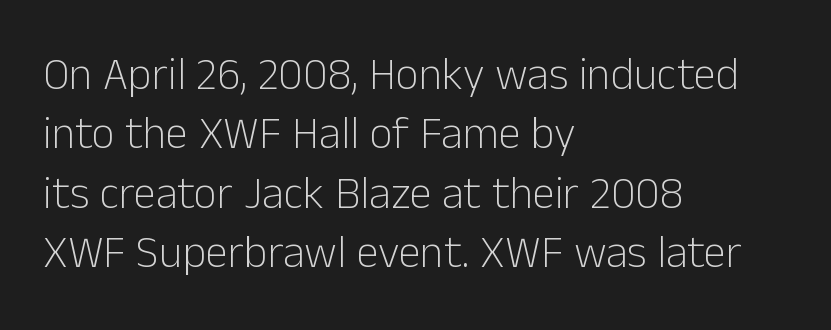
A typesetter would label this face a sans. A typesetter would call this zero additional tracking. Looks like regular typesetting: each glyph gets only the width it needs. Letters have the restrained weight of plain body copy at most.
